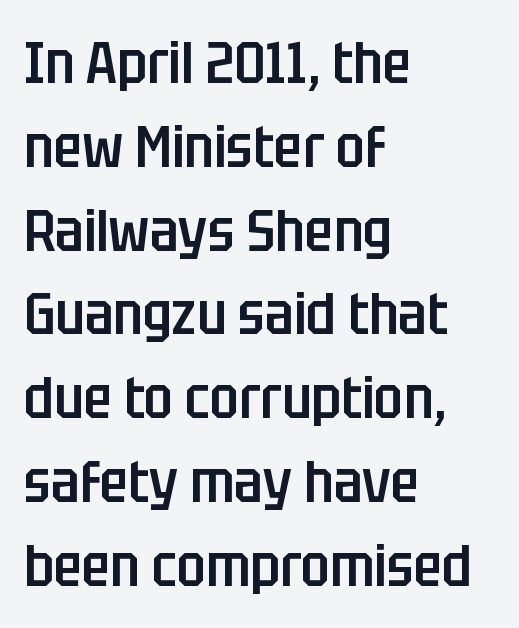
The image shows 59 px semibold, condensed sans-serif type, upright; set left-aligned, normal line spacing (1.42x), normal letter spacing, not underlined; low stroke contrast and a large x-height.
